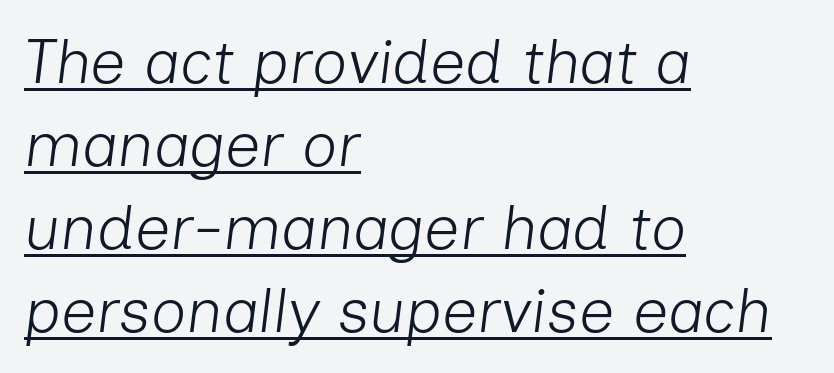
The image shows 62 px light type, italic (leaning right); set left-aligned, normal line spacing (1.34x), normal letter spacing, underlined; low stroke contrast and a medium x-height.
